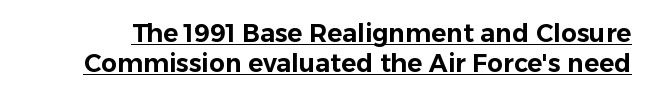
The image shows 25 px text type, upright; set line spacing 1.2x, normal letter spacing, underlined.
